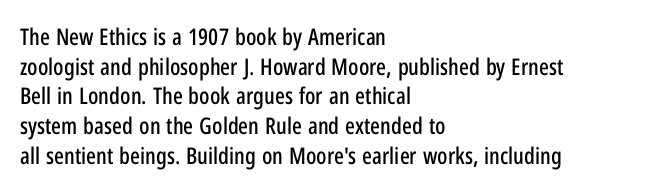
{"italic": "no", "underline": "no", "align": "left", "line_spacing": "normal", "line_spacing_ratio": 1.29, "letter_spacing": "normal", "letter_spacing_em": 0.0, "glyph_px": 23}
